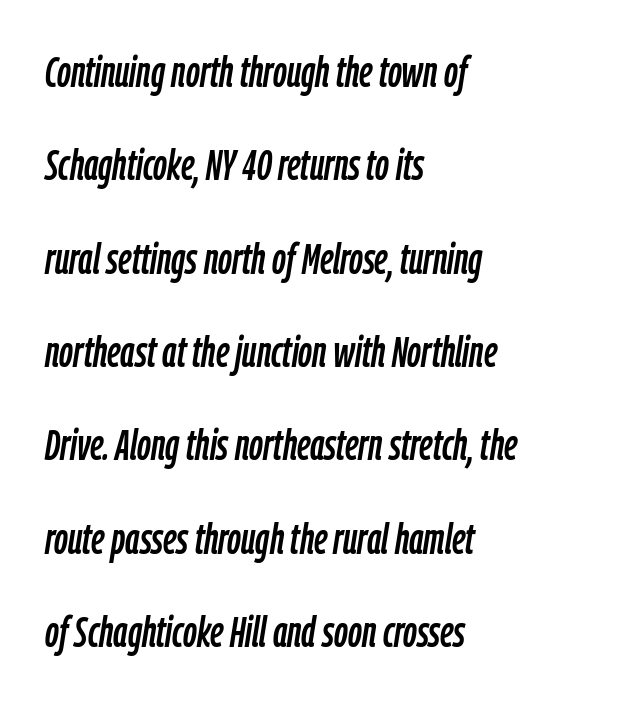
{"italic": "yes", "lean": "right", "slant_degrees": 9, "width": "condensed", "stroke_contrast": "low", "x_height": "medium", "monospaced": "no", "underline": "no", "align": "left", "line_spacing": "loose", "line_spacing_ratio": 2.17, "letter_spacing": "normal", "letter_spacing_em": 0.0, "glyph_px": 43}
